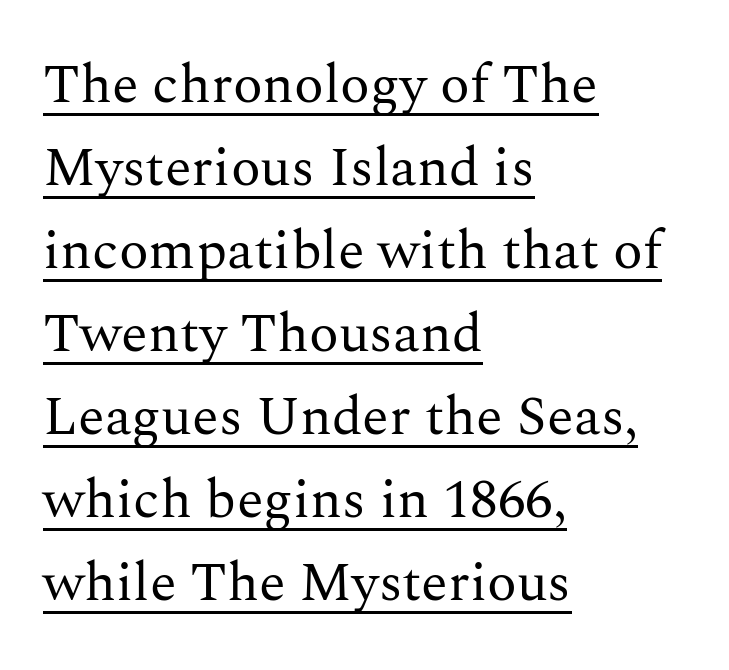
{"serif": "yes", "italic": "no", "bold": "no", "weight": "regular", "width": "normal", "stroke_contrast": "medium", "x_height": "medium", "monospaced": "no", "underline": "yes", "align": "left", "line_spacing": "normal", "line_spacing_ratio": 1.51, "letter_spacing": "normal", "letter_spacing_em": 0.0, "glyph_px": 55}
